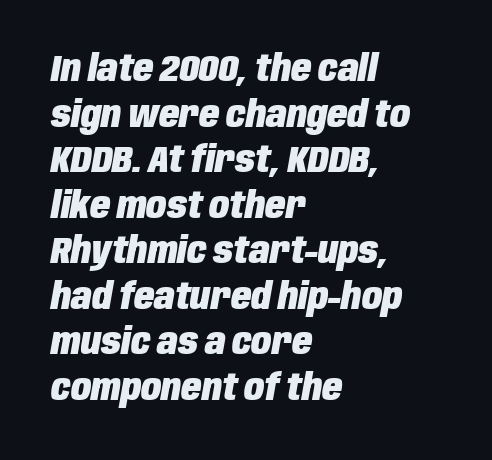
These lines stack with their left ends in a neat column. The glyphs have the mass of a bold cut. The rendering keeps characters at their native spacing. Has an underline been added? It has not.
